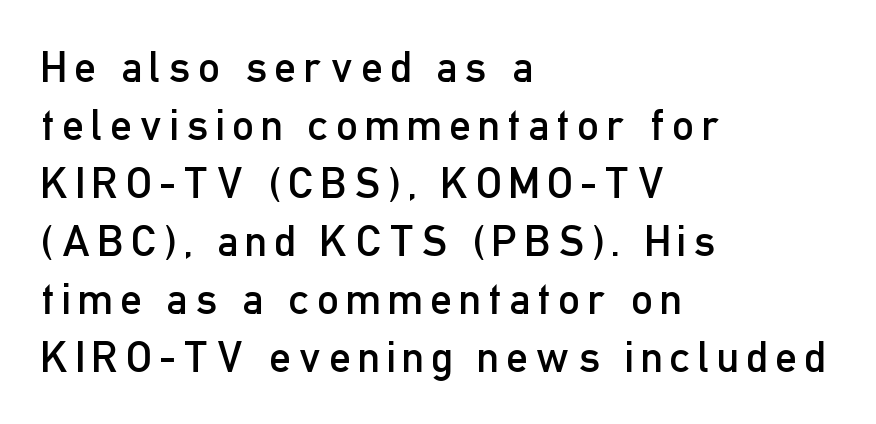
Posture: vertical. Decoration check: the copy has no underline. Stems here are at most as thick as an everyday book face. This sample uses a sans-serif face. Students, observe: this is what conventionally led text looks like. Looks like regular typesetting: each glyph gets only the width it needs.
